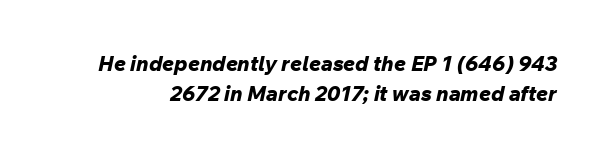
The lines sit at an ordinary, default distance from one another. Heavy, bold letterforms. The string is rendered with underlining switched off. These lines were composed using italics. Nobody touched the tracking dial on this one.
